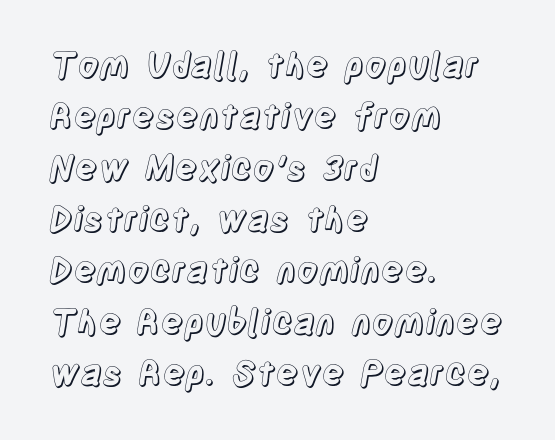
These lines keep a tight, regular rhythm from letter to letter. Rows of type keep a routine distance in the vertical direction. Each line starts at the same left margin while the right side varies. Check the space under the baseline: it is left empty.
